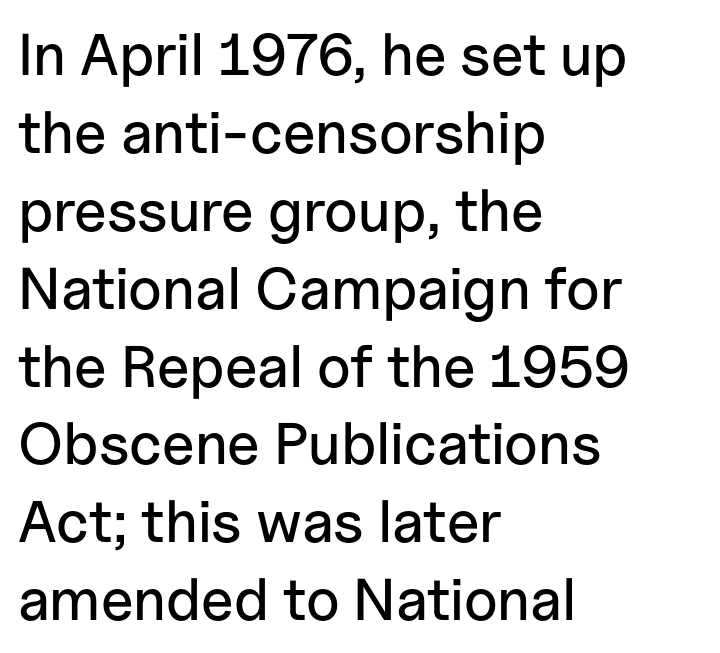
{"serif": "no", "italic": "no", "width": "normal", "stroke_contrast": "low", "x_height": "medium", "monospaced": "no", "underline": "no", "align": "left", "line_spacing": "normal", "line_spacing_ratio": 1.32, "letter_spacing": "normal", "letter_spacing_em": 0.0, "glyph_px": 59}
